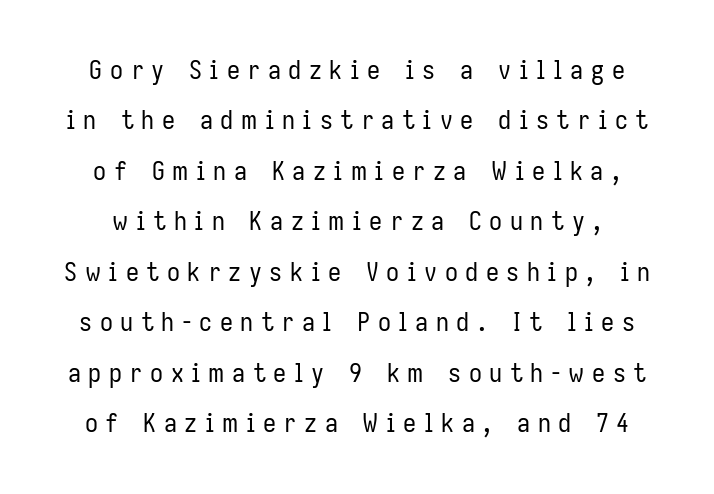
The image shows 26 px text type, upright; set loose line spacing (1.94x), unusually wide letter spacing (+0.29 em), not underlined.
